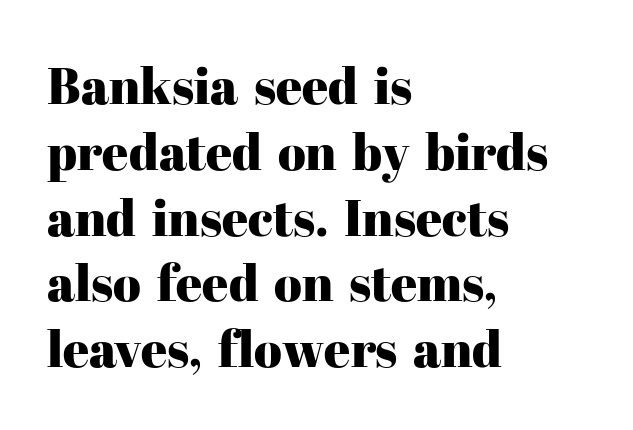
The characters display serif detailing at their extremities. Letter spacing: default. Is this a fixed-width face? No — the glyphs have proportional, varying widths. Ascenders rise straight up at ninety degrees. Short and long lines alike share a common starting point at left.
